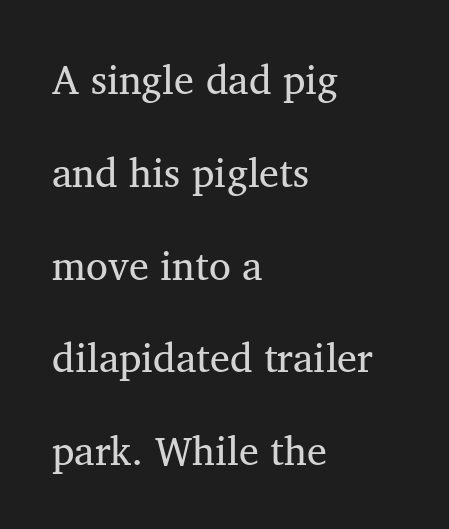
Q: Is the text bold? A: No.
Q: Is the typeface a serif or a sans-serif typeface? A: Serif.
Q: Is the text underlined? A: No.
Q: How is the paragraph aligned? A: Left-aligned.
Q: Is the spacing between letters normal or unusually wide? A: Normal.
Q: Is the spacing between lines tight, normal or loose? A: Loose.
Q: Width (condensed, normal, or wide)? A: Normal.
Q: Stroke contrast? A: Medium.
Q: x-height? A: Medium.
Q: Monospaced? A: No.
